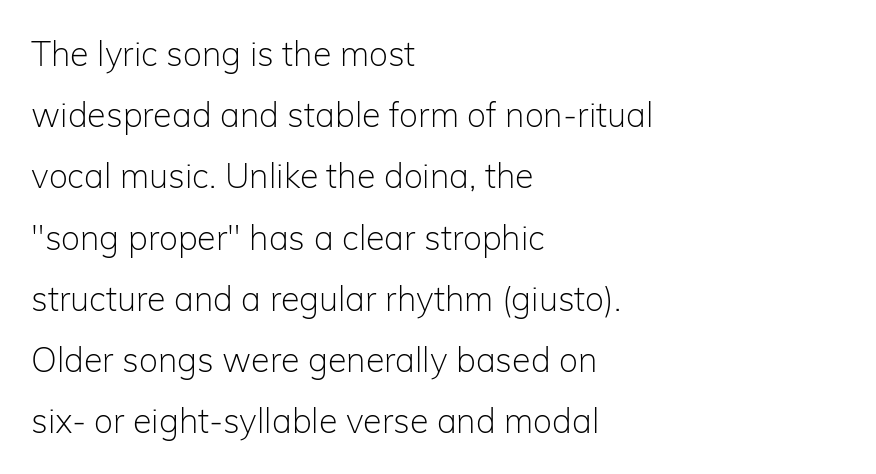
The image shows 34 px light sans-serif type, upright; set left-aligned, line spacing 1.8x, normal letter spacing, not underlined; low stroke contrast and a medium x-height.
